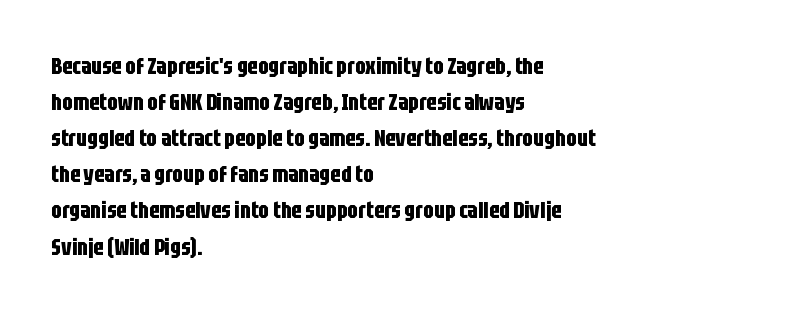
Q: Is the text bold? A: Yes.
Q: Is the text italic (slanted)? A: No, it is upright.
Q: Is the text underlined? A: No.
Q: How is the paragraph aligned? A: Left-aligned.
Q: Is the spacing between letters normal or unusually wide? A: Normal.
Q: Is the spacing between lines tight, normal or loose? A: Normal.
